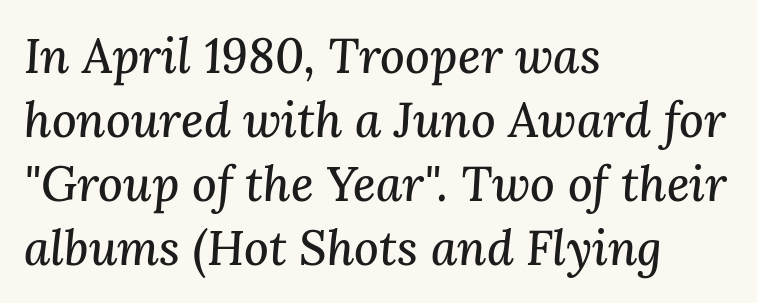
{"serif": "yes", "italic": "yes", "lean": "right", "slant_degrees": 3, "width": "normal", "stroke_contrast": "medium", "x_height": "medium", "monospaced": "no", "underline": "no", "align": "left", "line_spacing": "normal", "line_spacing_ratio": 1.33, "letter_spacing": "normal", "letter_spacing_em": 0.0, "glyph_px": 48}
